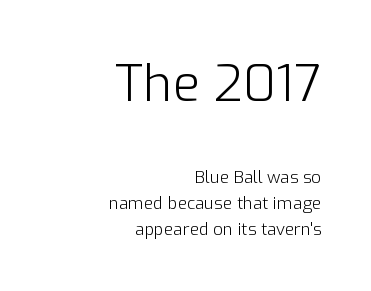
Q: Is the text bold? A: No.
Q: Is the text italic (slanted)? A: No, it is upright.
Q: Is the typeface a serif or a sans-serif typeface? A: Sans-serif.
Q: Is the text underlined? A: No.
Q: How is the paragraph aligned? A: Right-aligned.
Q: Is the spacing between letters normal or unusually wide? A: Normal.
Q: Is the spacing between lines tight, normal or loose? A: Normal.
Q: Which block of text is set in a larger size, the first (top) or the second (bottom)? A: The first (top) one.
Q: Width (condensed, normal, or wide)? A: Normal.
Q: Stroke contrast? A: Low.
Q: x-height? A: Medium.
Q: Monospaced? A: No.
